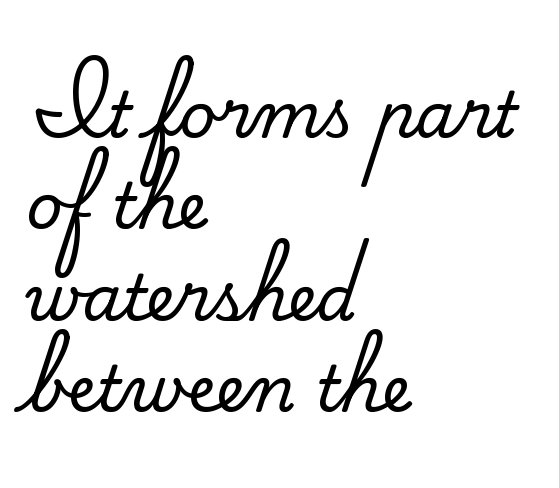
Q: Is the text italic (slanted)? A: Yes.
Q: Is the typeface a serif or a sans-serif typeface? A: Serif.
Q: Is the text underlined? A: No.
Q: How is the paragraph aligned? A: Left-aligned.
Q: Is the spacing between letters normal or unusually wide? A: Normal.
Q: Is the spacing between lines tight, normal or loose? A: Normal.
Q: Width (condensed, normal, or wide)? A: Normal.
Q: Stroke contrast? A: Medium.
Q: x-height? A: Small.
Q: Monospaced? A: No.
